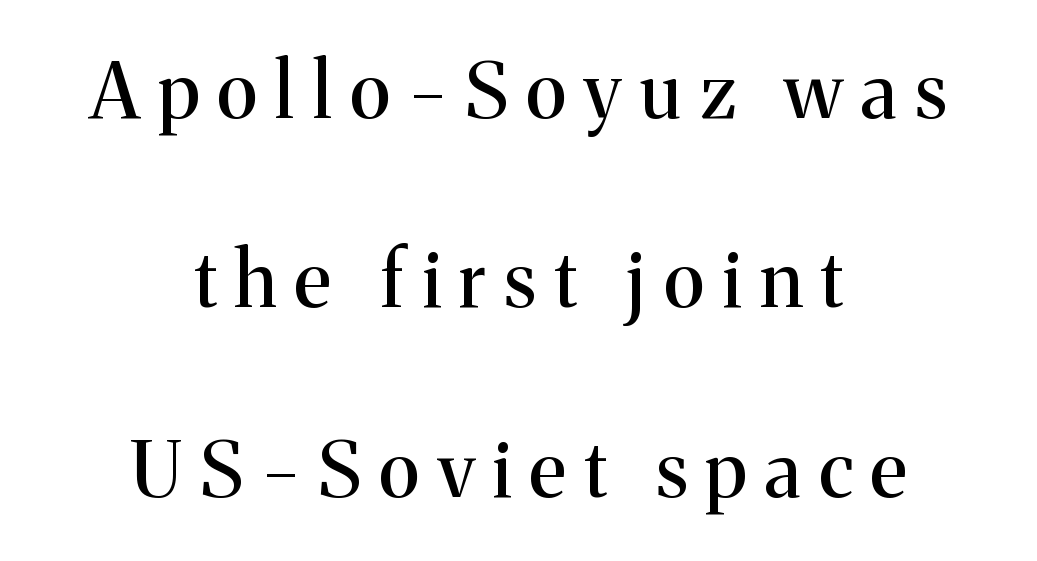
{"serif": "yes", "italic": "no", "width": "normal", "stroke_contrast": "medium", "x_height": "medium", "monospaced": "no", "underline": "no", "align": "center", "line_spacing": "loose", "line_spacing_ratio": 2.46, "letter_spacing": "wide", "letter_spacing_em": 0.24, "glyph_px": 77}
